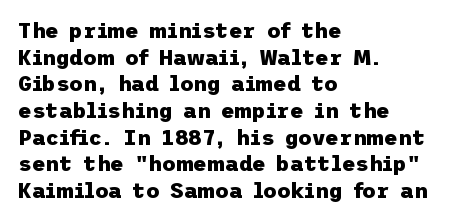
Honestly, the row spacing looks completely unremarkable. Posture: upright roman. Plenty of ink on the page — the face is bold. Typeset ragged right — the left edge is the straight one.
